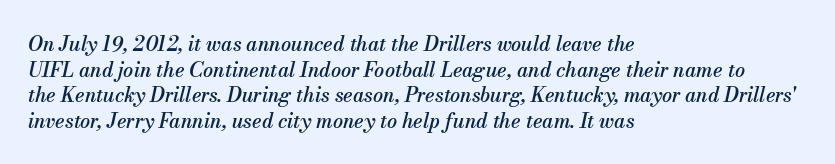
Q: Is the text italic (slanted)? A: Yes, it leans right by about 13 degrees.
Q: Is the text underlined? A: No.
Q: How is the paragraph aligned? A: Left-aligned.
Q: Is the spacing between letters normal or unusually wide? A: Normal.
Q: Is the spacing between lines tight, normal or loose? A: Normal.
